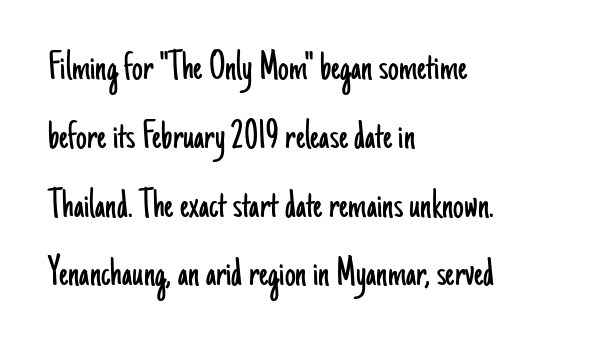
Q: Is the text bold? A: No.
Q: Is the text italic (slanted)? A: No, it is upright.
Q: Is the typeface a serif or a sans-serif typeface? A: Sans-serif.
Q: Is the text underlined? A: No.
Q: How is the paragraph aligned? A: Left-aligned.
Q: Is the spacing between letters normal or unusually wide? A: Normal.
Q: Is the spacing between lines tight, normal or loose? A: Normal.
Q: Width (condensed, normal, or wide)? A: Condensed.
Q: Stroke contrast? A: Low.
Q: x-height? A: Small.
Q: Monospaced? A: No.
